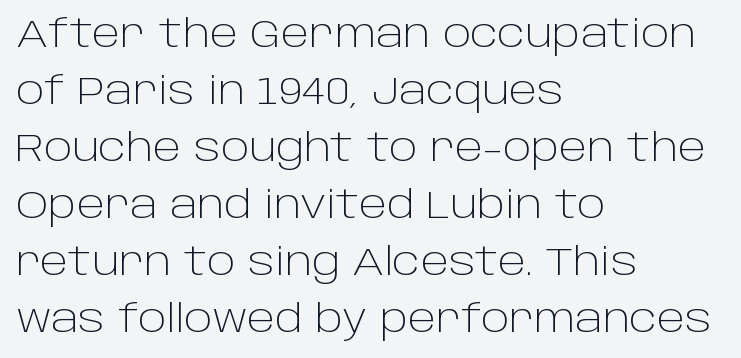
{"serif": "no", "italic": "no", "bold": "no", "weight": "light", "width": "normal", "stroke_contrast": "low", "x_height": "large", "monospaced": "no", "underline": "no", "align": "left", "line_spacing": "normal", "line_spacing_ratio": 1.5, "letter_spacing": "normal", "letter_spacing_em": 0.0, "glyph_px": 38}
